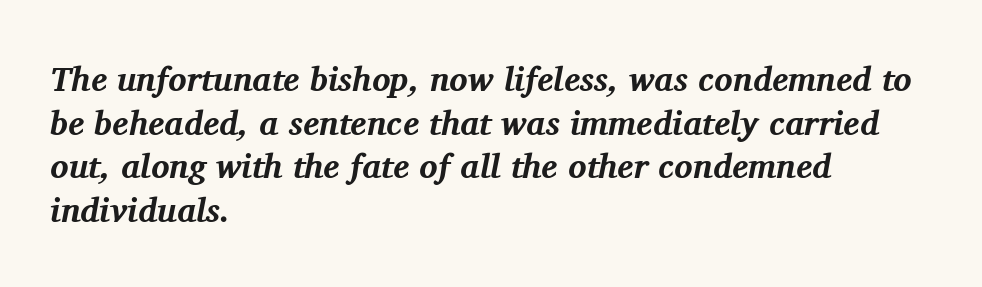
{"serif": "yes", "italic": "yes", "lean": "right", "slant_degrees": 11, "bold": "yes", "weight": "bold", "width": "normal", "stroke_contrast": "medium", "x_height": "medium", "monospaced": "no", "underline": "no", "align": "left", "line_spacing": "normal", "line_spacing_ratio": 1.28, "letter_spacing": "normal", "letter_spacing_em": 0.0, "glyph_px": 34}
